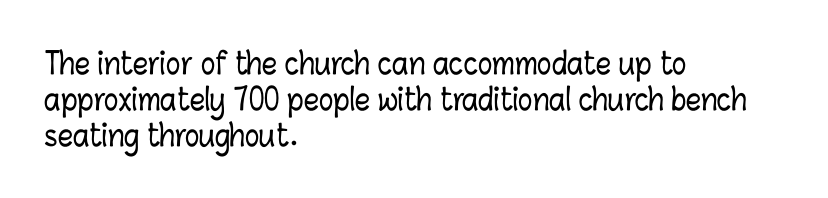
Here the designer chose a conventional face with non-uniform glyph widths. The axis of the letterforms is exactly vertical. The passage is arranged the way most books set body copy — flush left. Plain, unruled lines of type. No extra tracking has been applied to these lines.
